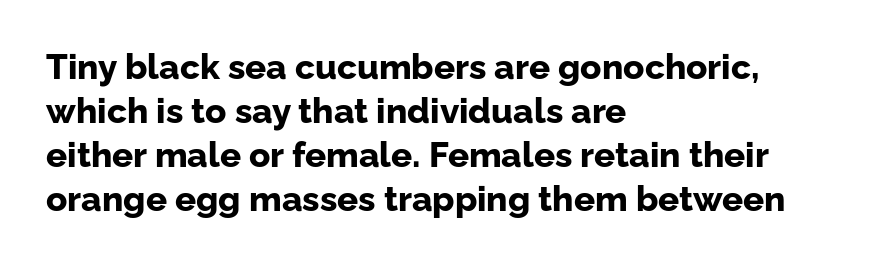
The image shows 35 px bold sans-serif type, upright; set left-aligned, normal line spacing (1.26x), normal letter spacing, not underlined; low stroke contrast and a medium x-height.
